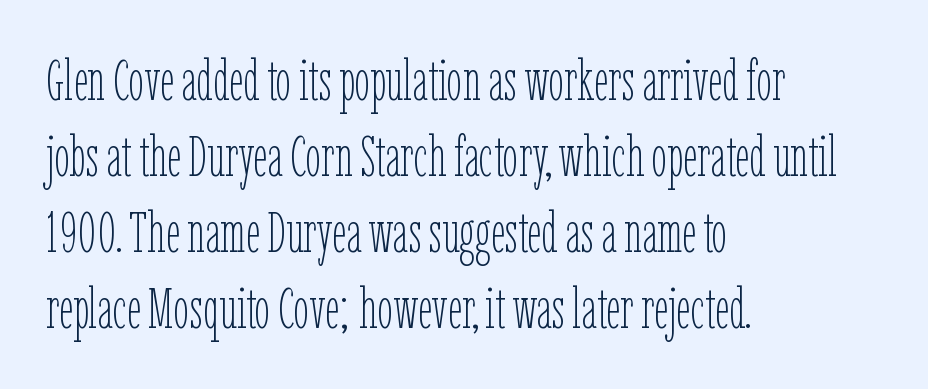
If you drew a ruler down the left edge, every line would touch it. Is there much room between lines? A standard amount, neither cramped nor airy. This is the regular roman posture of the typeface. The rendering uses natural spacing where letterforms have individual widths.
